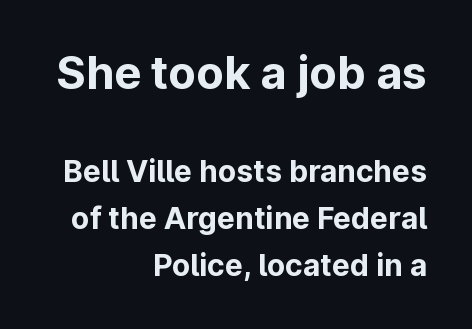
Glyph-to-glyph distance matches everyday printed text. The passage is arranged like a letterhead date or caption credit — flush right. Nobody drew a line under any word here. The lines sit at an ordinary, default distance from one another. A student would notice the top passage is typeset larger than what follows. This is roman type, the default non-slanted kind.
